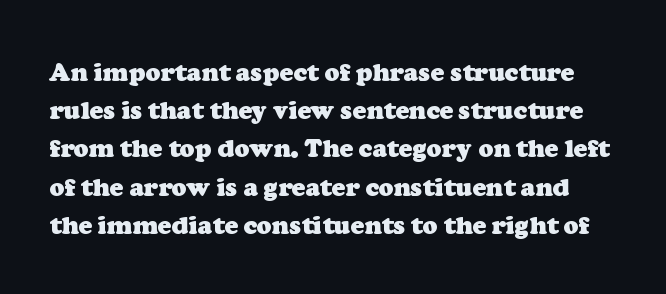
The image shows 25 px bold type; set normal line spacing (1.53x), normal letter spacing, not underlined.
